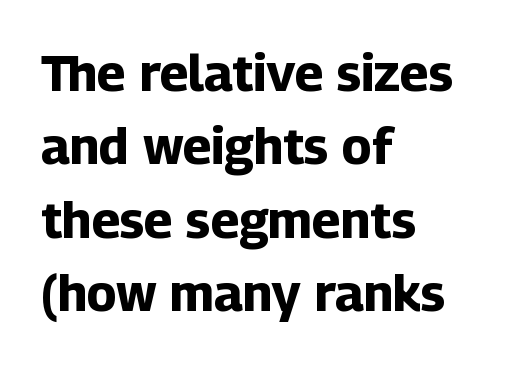
Character widths vary here, with narrow letters taking less room than wide ones. This rendering leaves character spacing at its baseline value. The text was rendered using a sans face with plain stroke endings. The text block is weighted toward the left margin, trailing off unevenly rightward.
